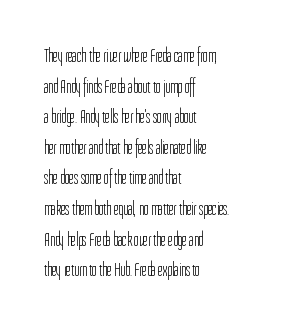
If you drew a line through each stem, it would be perfectly vertical. Students, observe: this is what conventionally led text looks like. Alignment: flush left. Decoration check: the copy has no underline.
